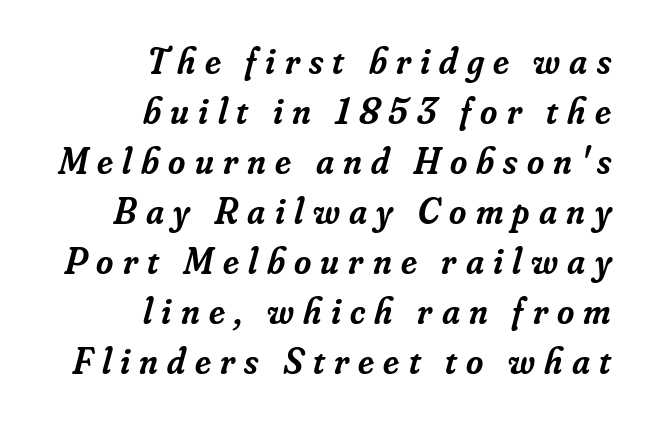
Q: Is the text bold? A: Semi-bold.
Q: Is the text italic (slanted)? A: Yes, it leans right by about 16 degrees.
Q: Is the typeface a serif or a sans-serif typeface? A: Serif.
Q: Is the text underlined? A: No.
Q: How is the paragraph aligned? A: Right-aligned.
Q: Is the spacing between letters normal or unusually wide? A: Unusually wide.
Q: Is the spacing between lines tight, normal or loose? A: Normal.
Q: Width (condensed, normal, or wide)? A: Normal.
Q: Stroke contrast? A: Low.
Q: x-height? A: Small.
Q: Monospaced? A: No.
